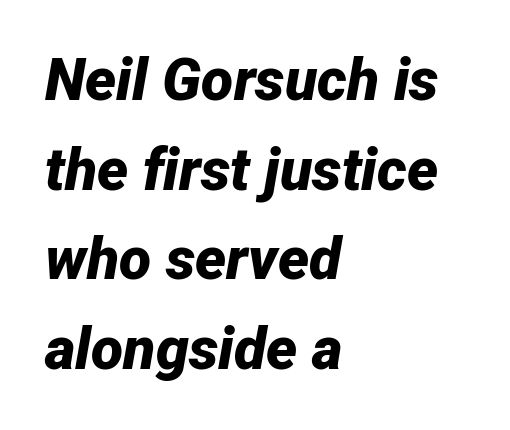
Inter-character spacing is left at the font's built-in metrics. Emphasis-style slanted type is in use. Alignment: flush left. The designer left line spacing at the default. The area under the type is left untouched. The passage shown is typed in a proportional face where columns would drift.
